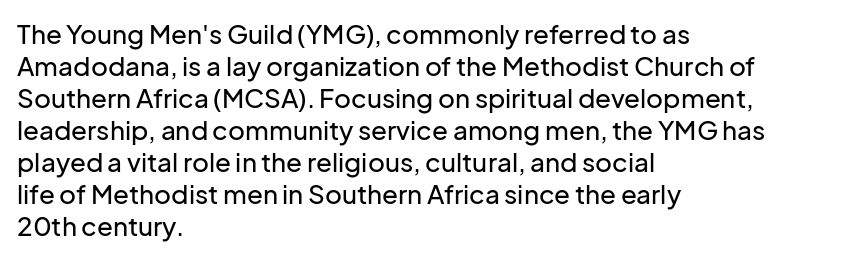
Q: Is the text italic (slanted)? A: No, it is upright.
Q: Is the text underlined? A: No.
Q: How is the paragraph aligned? A: Left-aligned.
Q: Is the spacing between letters normal or unusually wide? A: Normal.
